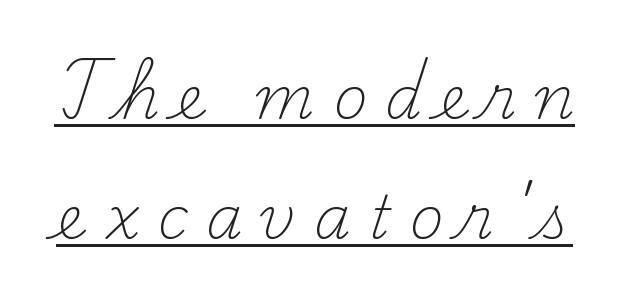
Q: Is the text bold? A: No.
Q: Is the text italic (slanted)? A: Yes.
Q: Is the text underlined? A: Yes.
Q: Is the spacing between letters normal or unusually wide? A: Unusually wide.
Q: Is the spacing between lines tight, normal or loose? A: Loose.
Q: Width (condensed, normal, or wide)? A: Normal.
Q: Stroke contrast? A: Medium.
Q: x-height? A: Small.
Q: Monospaced? A: No.
